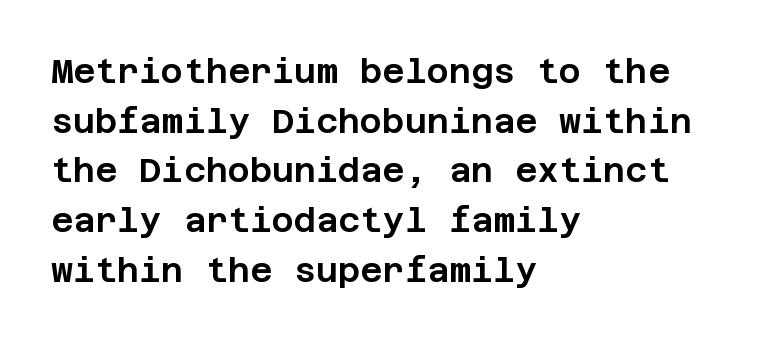
{"serif": "no", "italic": "no", "width": "normal", "stroke_contrast": "low", "x_height": "large", "underline": "no", "align": "left", "line_spacing": "normal", "line_spacing_ratio": 1.46, "letter_spacing": "normal", "letter_spacing_em": 0.0, "glyph_px": 34}
